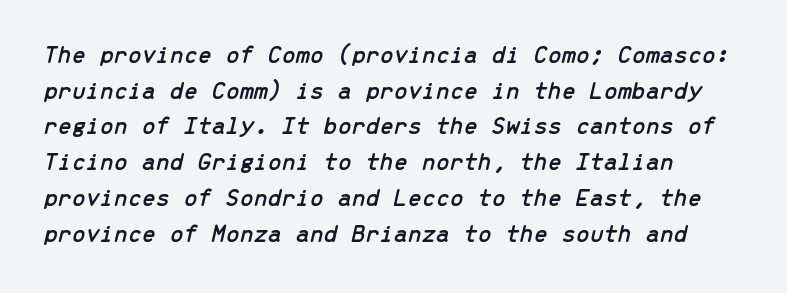
The image shows 25 px text type, italic (leaning right); set normal line spacing (1.43x), normal letter spacing, not underlined.
